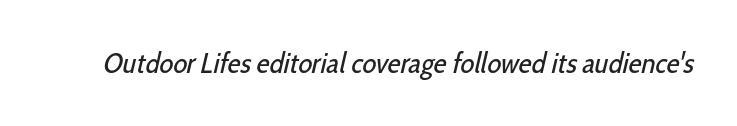
Proportional: the letters do not fall into vertical columns. Honestly, the letter spacing is just normal — you wouldn't notice it. Grotesque or geometric, the face here clearly has no serifs. No letter is thick-stroked: the sample isn't bold. Anything drawn beneath the words? Only blank space.
